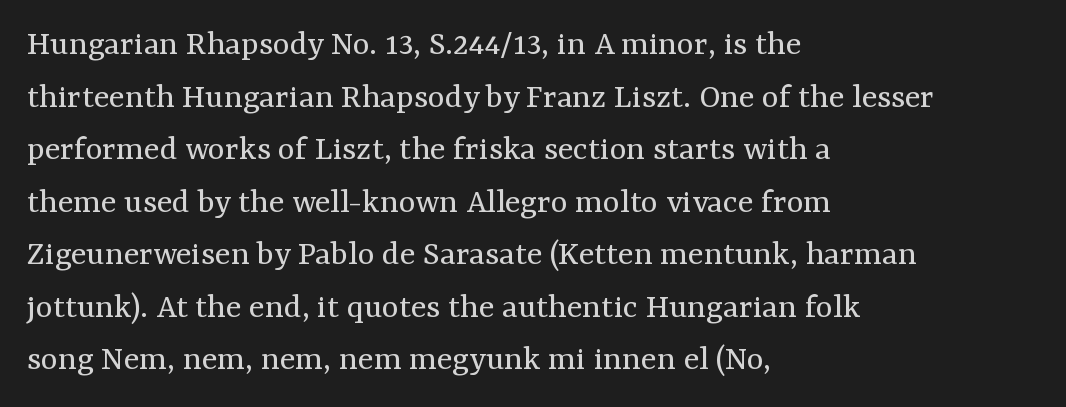
Type style note: has serifs. Leading: standard. Character widths vary here, with narrow letters taking less room than wide ones. A roman cut, with each character standing at attention. Summary of weight: not heavy and not bold.
